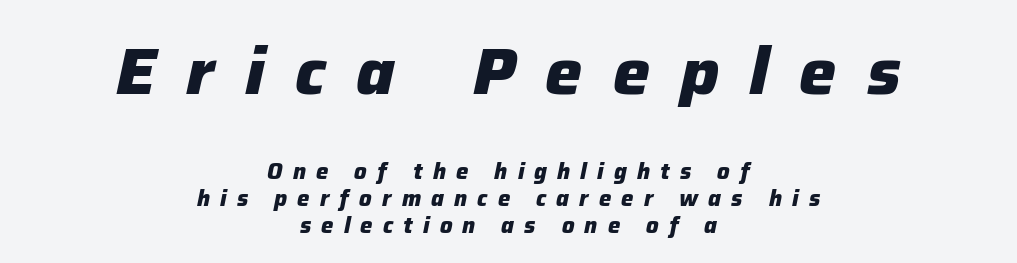
The image shows 66 px heavy type, italic (leaning right); set centered, line spacing 1.24x, unusually wide letter spacing (+0.46 em), not underlined; the first (top) block is 3.0x larger; low stroke contrast and a medium x-height.
